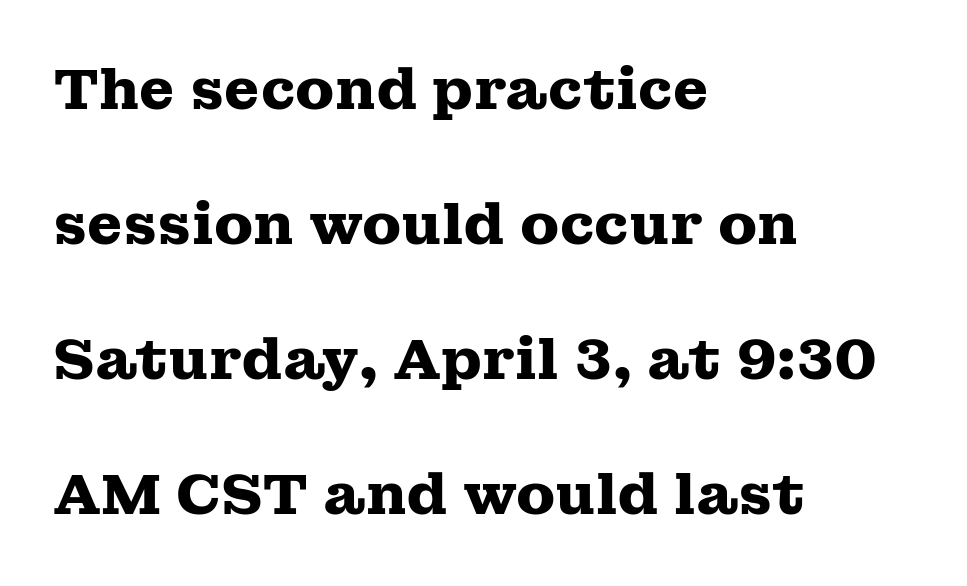
Letters rest on an invisible, unmarked baseline. Do the characters align in a grid? No, the font is proportional. The horizontal fit of the characters is conventional and even. Compared with a centered layout, this one pins lines to the left instead. The glyphs have the mass of a bold cut.
